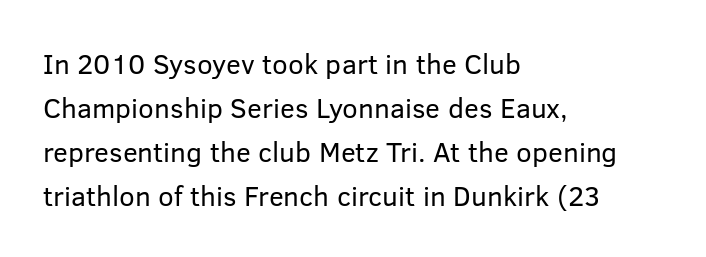
Unlike a traditional serif, this face leaves its strokes unadorned. Leftover space on each line is placed entirely after the last word. Is this a fixed-width face? No — the glyphs have proportional, varying widths. Has an underline been added? It has not. Style check: upright. Each stroke keeps to a modest, everyday thickness or less.
